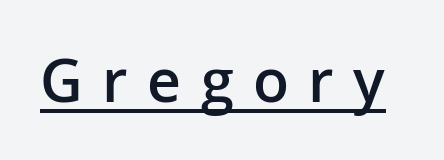
{"serif": "no", "italic": "no", "bold": "semi", "weight": "semibold", "width": "normal", "stroke_contrast": "low", "x_height": "medium", "monospaced": "no", "underline": "yes", "letter_spacing": "wide", "letter_spacing_em": 0.33, "glyph_px": 59}
